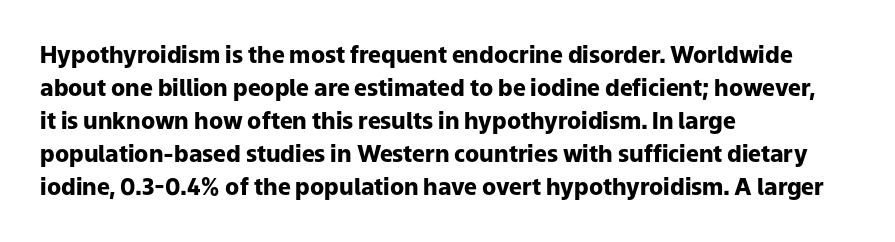
The image shows 23 px bold type, upright; set left-aligned, normal line spacing (1.44x), normal letter spacing, not underlined.
